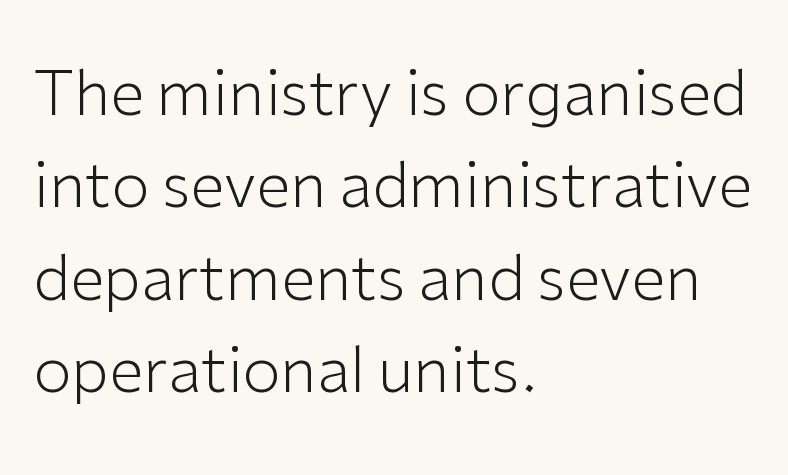
Q: Is the text bold? A: No.
Q: Is the text italic (slanted)? A: No, it is upright.
Q: Is the typeface a serif or a sans-serif typeface? A: Sans-serif.
Q: Is the text underlined? A: No.
Q: How is the paragraph aligned? A: Left-aligned.
Q: Is the spacing between letters normal or unusually wide? A: Normal.
Q: Is the spacing between lines tight, normal or loose? A: Normal.
Q: Width (condensed, normal, or wide)? A: Normal.
Q: Stroke contrast? A: Low.
Q: x-height? A: Medium.
Q: Monospaced? A: No.
